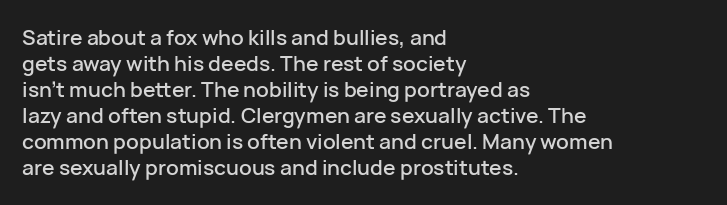
The typesetter chose a ragged-right arrangement here. The type sits square on the baseline with zero lean. There is no visible air inserted between adjacent glyphs. Has an underline been added? It has not.
